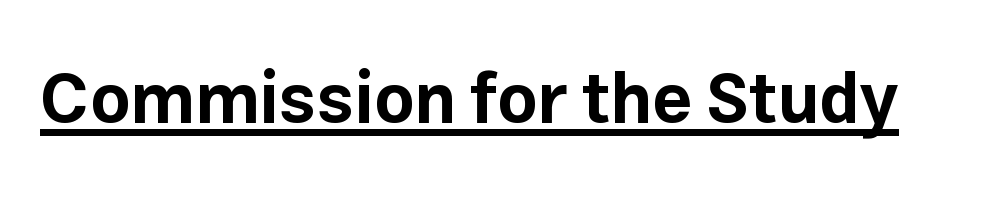
The image shows 70 px bold sans-serif type, upright; set normal letter spacing, underlined; low stroke contrast and a medium x-height.
